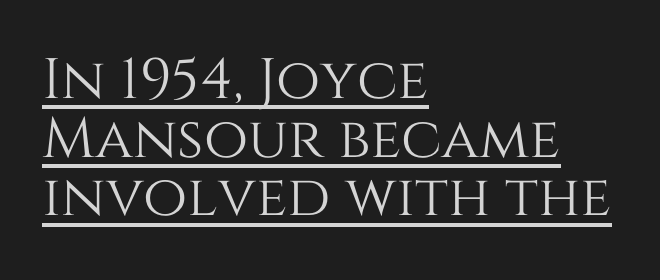
Q: Is the text italic (slanted)? A: No, it is upright.
Q: Is the text underlined? A: Yes.
Q: How is the paragraph aligned? A: Left-aligned.
Q: Is the spacing between letters normal or unusually wide? A: Normal.
Q: Is the spacing between lines tight, normal or loose? A: Tight.
Q: Width (condensed, normal, or wide)? A: Normal.
Q: Stroke contrast? A: Medium.
Q: x-height? A: Large.
Q: Monospaced? A: No.
